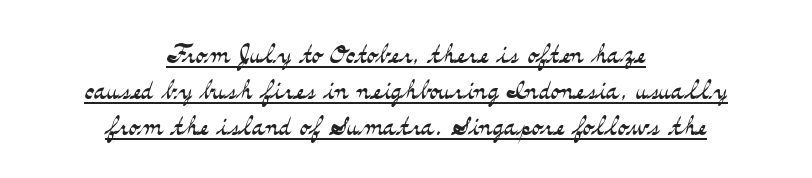
The image shows 35 px light, wide serif type; set centered, tight line spacing (1.03x), normal letter spacing, underlined; medium stroke contrast and a small x-height.
